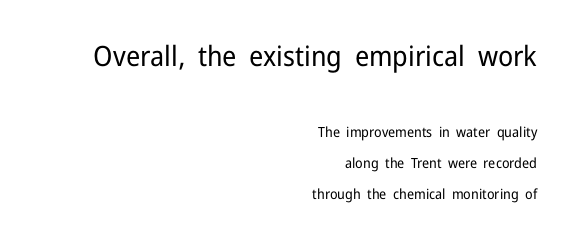
{"serif": "no", "italic": "no", "bold": "no", "weight": "regular", "width": "normal", "stroke_contrast": "low", "x_height": "medium", "monospaced": "no", "underline": "no", "align": "right", "line_spacing": "loose", "line_spacing_ratio": 2.22, "letter_spacing": "normal", "letter_spacing_em": 0.0, "larger_block": "first", "size_ratio": 2.0, "glyph_px": 28}
